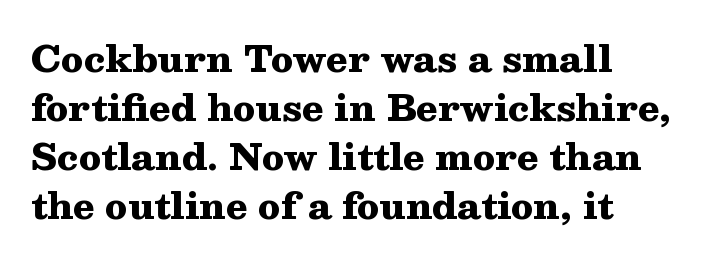
Q: Is the text bold? A: Yes.
Q: Is the text italic (slanted)? A: No, it is upright.
Q: Is the typeface a serif or a sans-serif typeface? A: Serif.
Q: Is the text underlined? A: No.
Q: How is the paragraph aligned? A: Left-aligned.
Q: Is the spacing between letters normal or unusually wide? A: Normal.
Q: Is the spacing between lines tight, normal or loose? A: Normal.
Q: Width (condensed, normal, or wide)? A: Wide.
Q: Stroke contrast? A: Medium.
Q: x-height? A: Medium.
Q: Monospaced? A: No.
